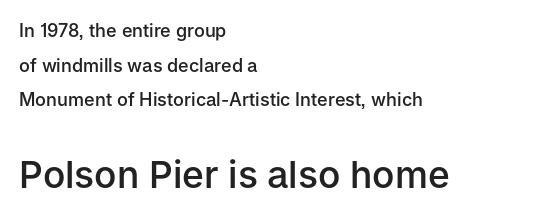
{"serif": "no", "italic": "no", "bold": "semi", "weight": "semibold", "width": "normal", "stroke_contrast": "low", "x_height": "medium", "monospaced": "no", "underline": "no", "align": "left", "line_spacing": "loose", "line_spacing_ratio": 1.92, "letter_spacing": "normal", "letter_spacing_em": 0.0, "larger_block": "second", "size_ratio": 2.06, "glyph_px": 37}
